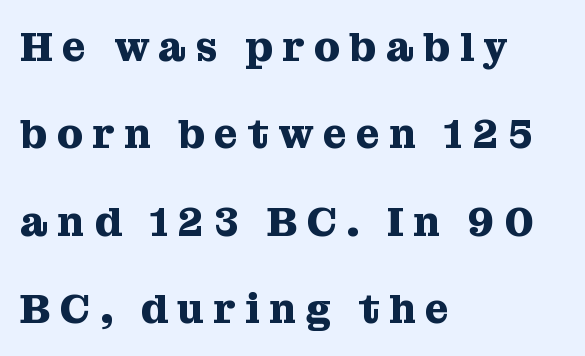
Underlining? Definitely not there. The lines are spread far apart with generous leading. The compositor pushed each line to the left boundary. This sample uses an upright cut, with every glyph sitting square on the baseline. Here the designer chose a conventional face with non-uniform glyph widths.
